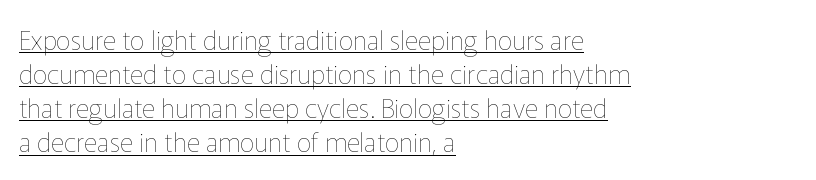
Q: Is the text bold? A: No.
Q: Is the text italic (slanted)? A: No, it is upright.
Q: Is the text underlined? A: Yes.
Q: How is the paragraph aligned? A: Left-aligned.
Q: Is the spacing between letters normal or unusually wide? A: Normal.
Q: Is the spacing between lines tight, normal or loose? A: Normal.
